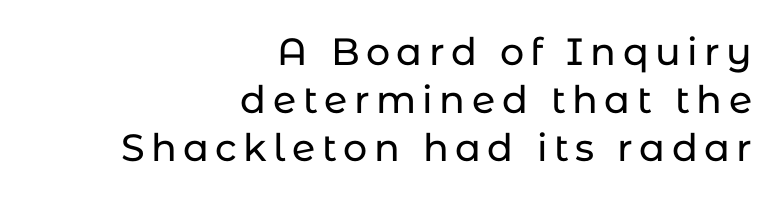
{"serif": "no", "italic": "no", "width": "normal", "stroke_contrast": "low", "x_height": "medium", "monospaced": "no", "underline": "no", "align": "right", "line_spacing": "normal", "line_spacing_ratio": 1.26, "glyph_px": 38}
